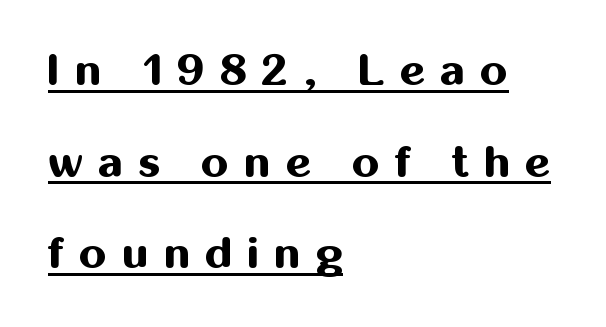
{"serif": "no", "italic": "no", "bold": "yes", "weight": "bold", "width": "normal", "stroke_contrast": "medium", "x_height": "medium", "monospaced": "no", "underline": "yes", "align": "left", "line_spacing": "loose", "line_spacing_ratio": 2.08, "letter_spacing": "wide", "letter_spacing_em": 0.34, "glyph_px": 44}
